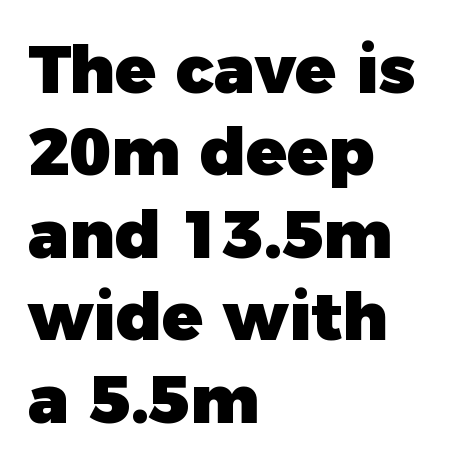
Q: Is the text bold? A: Yes.
Q: Is the text italic (slanted)? A: No, it is upright.
Q: Is the typeface a serif or a sans-serif typeface? A: Sans-serif.
Q: Is the text underlined? A: No.
Q: How is the paragraph aligned? A: Left-aligned.
Q: Is the spacing between letters normal or unusually wide? A: Normal.
Q: Width (condensed, normal, or wide)? A: Normal.
Q: Stroke contrast? A: Low.
Q: x-height? A: Medium.
Q: Monospaced? A: No.
